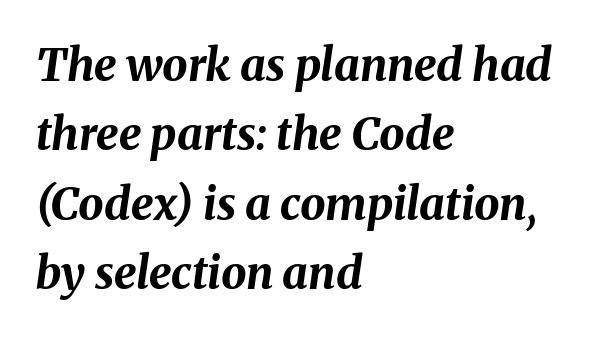
Q: Is the text bold? A: Yes.
Q: Is the text italic (slanted)? A: Yes, it leans right by about 8 degrees.
Q: Is the text underlined? A: No.
Q: How is the paragraph aligned? A: Left-aligned.
Q: Is the spacing between letters normal or unusually wide? A: Normal.
Q: Is the spacing between lines tight, normal or loose? A: Normal.
Q: Width (condensed, normal, or wide)? A: Normal.
Q: Stroke contrast? A: Medium.
Q: x-height? A: Medium.
Q: Monospaced? A: No.
